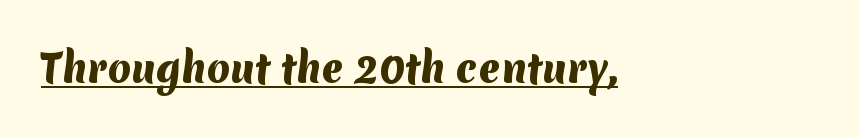
{"serif": "no", "bold": "yes", "weight": "heavy", "width": "normal", "stroke_contrast": "medium", "x_height": "medium", "monospaced": "no", "underline": "yes", "align": "left", "letter_spacing": "normal", "letter_spacing_em": 0.0, "glyph_px": 38}
